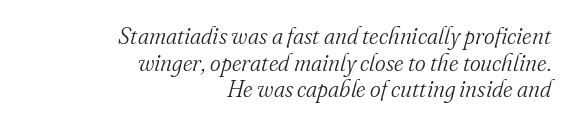
The image shows 23 px text type, italic (leaning right); set right-aligned, line spacing 1.16x, normal letter spacing, not underlined.
